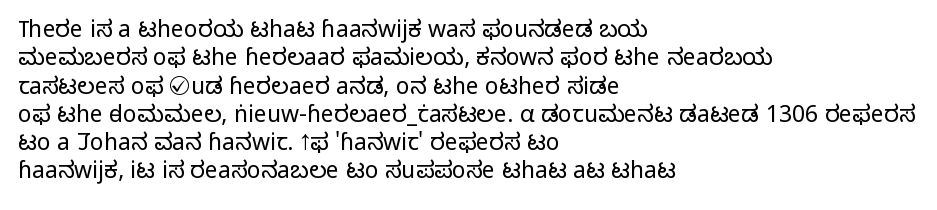
The image shows 23 px text type, upright; set left-aligned, line spacing 1.23x, normal letter spacing, not underlined.
